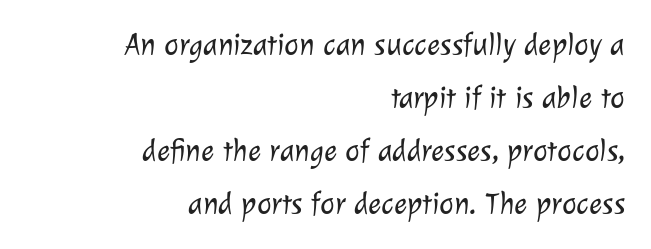
{"serif": "no", "bold": "no", "weight": "light", "width": "normal", "stroke_contrast": "low", "x_height": "medium", "monospaced": "no", "underline": "no", "align": "right", "line_spacing_ratio": 1.71, "letter_spacing": "normal", "letter_spacing_em": 0.0, "glyph_px": 31}
